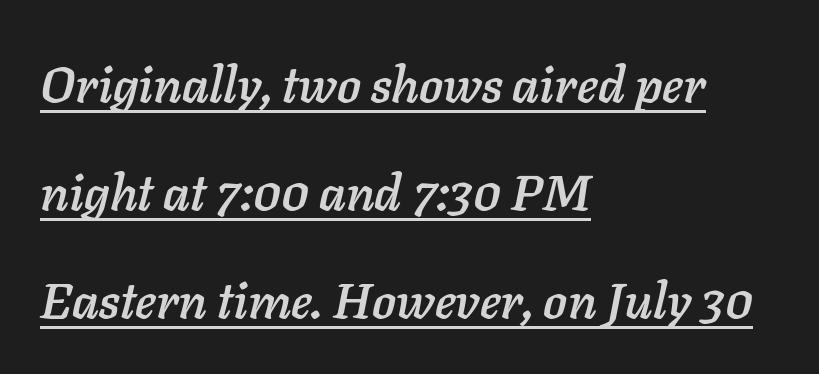
The image shows 50 px text type, italic (leaning right); set left-aligned, loose line spacing (2.16x), normal letter spacing, underlined; low stroke contrast and a medium x-height.
